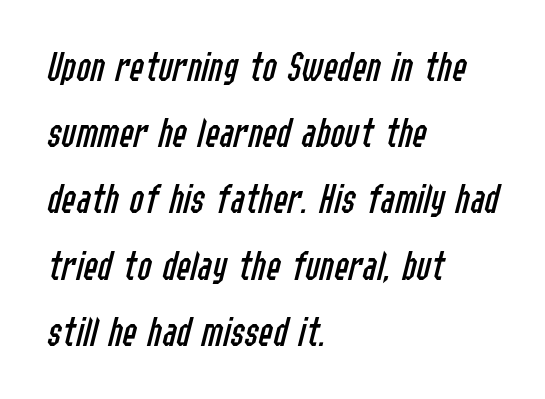
The image shows 43 px regular-weight, condensed type, italic (leaning right); set left-aligned, normal line spacing (1.54x), normal letter spacing, not underlined; low stroke contrast and a medium x-height.
